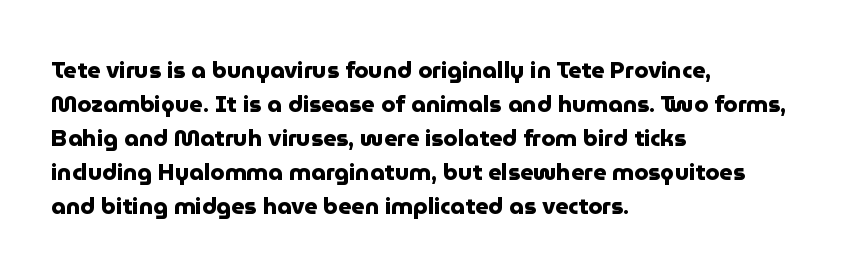
Q: Is the text bold? A: Yes.
Q: Is the text italic (slanted)? A: No, it is upright.
Q: Is the text underlined? A: No.
Q: How is the paragraph aligned? A: Left-aligned.
Q: Is the spacing between letters normal or unusually wide? A: Normal.
Q: Is the spacing between lines tight, normal or loose? A: Normal.
